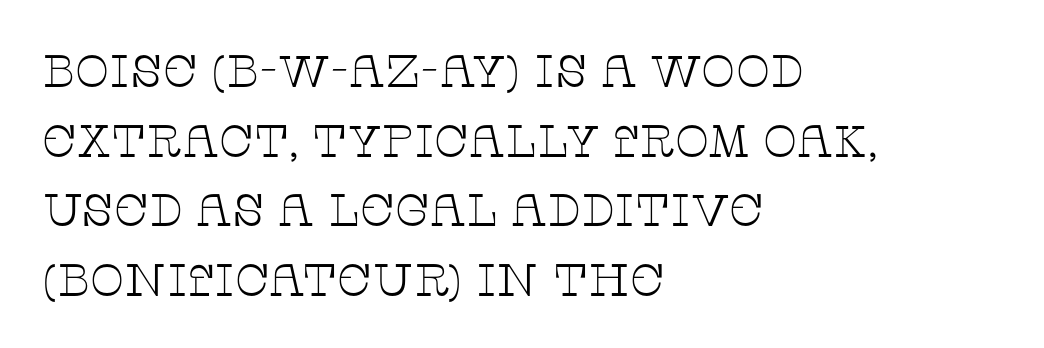
Q: Is the text bold? A: No.
Q: Is the text italic (slanted)? A: No, it is upright.
Q: Is the typeface a serif or a sans-serif typeface? A: Serif.
Q: Is the text underlined? A: No.
Q: How is the paragraph aligned? A: Left-aligned.
Q: Is the spacing between letters normal or unusually wide? A: Normal.
Q: Is the spacing between lines tight, normal or loose? A: Normal.
Q: Width (condensed, normal, or wide)? A: Wide.
Q: Stroke contrast? A: Low.
Q: x-height? A: Large.
Q: Monospaced? A: No.
